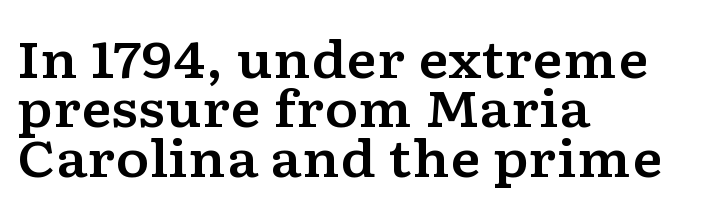
The image shows 51 px wide serif type, upright; set left-aligned, tight line spacing (0.97x), normal letter spacing, not underlined; low stroke contrast and a medium x-height.
